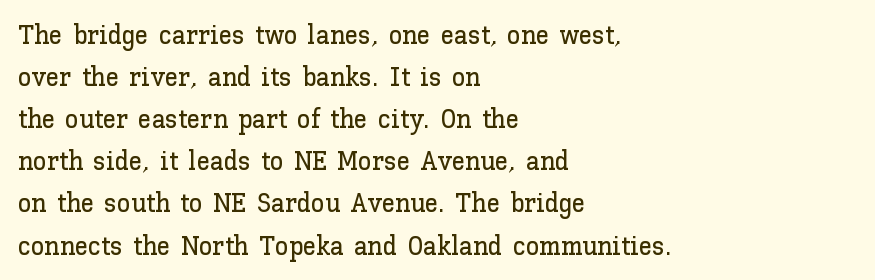
Quick note: underline off. The typesetter chose a ragged-right arrangement here. Posture: straight, roman, zero tilt. Leading: standard. Words appear dense and cohesive because spacing is normal.
